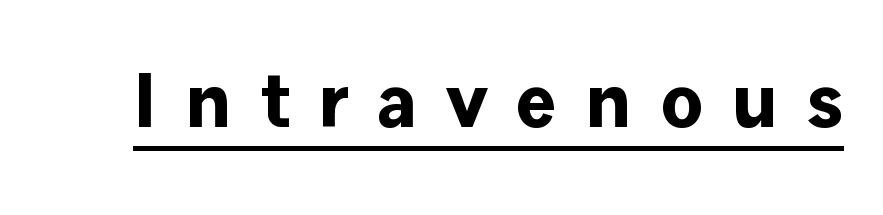
Like a heading marked for emphasis, these lines bear an underscore. The specimen reads as upright at a glance. How are the letters spaced? Widely, with obvious added tracking. The passage shown is typed in a proportional face where columns would drift.
